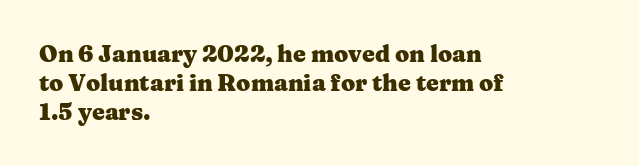
Q: Is the text bold? A: Yes.
Q: Is the text italic (slanted)? A: No, it is upright.
Q: Is the text underlined? A: No.
Q: How is the paragraph aligned? A: Left-aligned.
Q: Is the spacing between letters normal or unusually wide? A: Normal.
Q: Is the spacing between lines tight, normal or loose? A: Normal.
